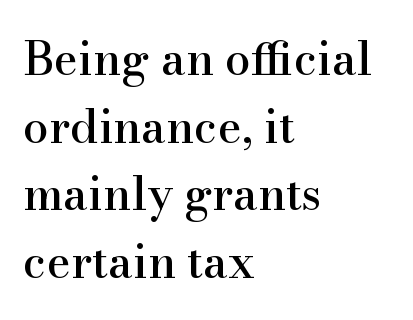
{"serif": "yes", "italic": "no", "width": "normal", "stroke_contrast": "high", "x_height": "small", "monospaced": "no", "underline": "no", "align": "left", "line_spacing": "normal", "line_spacing_ratio": 1.47, "letter_spacing": "normal", "letter_spacing_em": 0.0, "glyph_px": 46}
